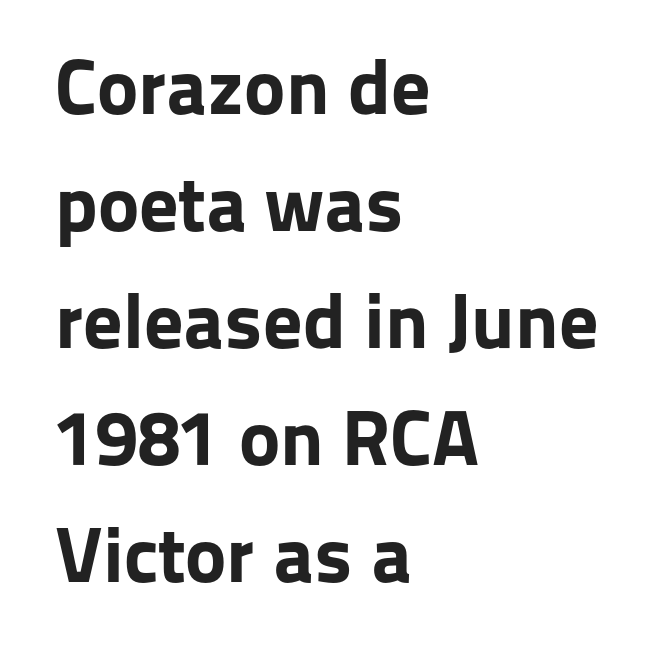
Q: Is the text bold? A: Yes.
Q: Is the text italic (slanted)? A: No, it is upright.
Q: Is the typeface a serif or a sans-serif typeface? A: Sans-serif.
Q: Is the text underlined? A: No.
Q: How is the paragraph aligned? A: Left-aligned.
Q: Is the spacing between letters normal or unusually wide? A: Normal.
Q: Is the spacing between lines tight, normal or loose? A: Normal.
Q: Width (condensed, normal, or wide)? A: Normal.
Q: Stroke contrast? A: Low.
Q: x-height? A: Medium.
Q: Monospaced? A: No.
